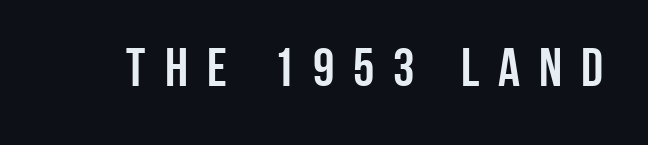
Q: Is the text bold? A: Yes.
Q: Is the text italic (slanted)? A: No, it is upright.
Q: Is the typeface a serif or a sans-serif typeface? A: Sans-serif.
Q: Is the text underlined? A: No.
Q: Is the spacing between letters normal or unusually wide? A: Unusually wide.
Q: Width (condensed, normal, or wide)? A: Condensed.
Q: Stroke contrast? A: Low.
Q: x-height? A: Large.
Q: Monospaced? A: No.
